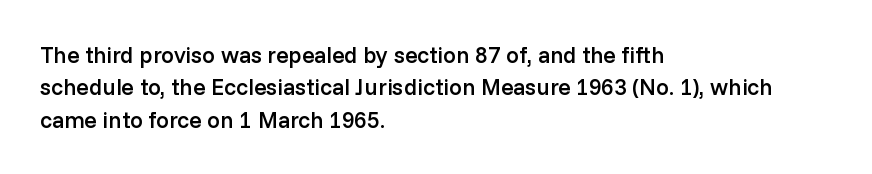
{"italic": "no", "bold": "semi", "underline": "no", "align": "left", "line_spacing": "normal", "line_spacing_ratio": 1.41, "letter_spacing": "normal", "letter_spacing_em": 0.0, "glyph_px": 23}
